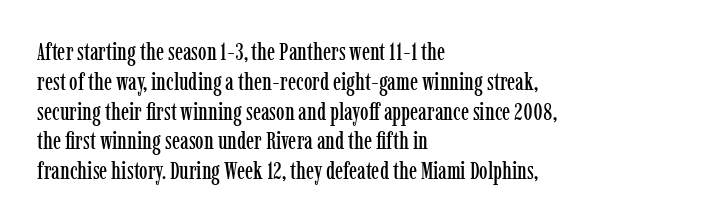
{"italic": "no", "underline": "no", "align": "left", "line_spacing_ratio": 1.24, "letter_spacing": "normal", "letter_spacing_em": 0.0, "glyph_px": 24}
